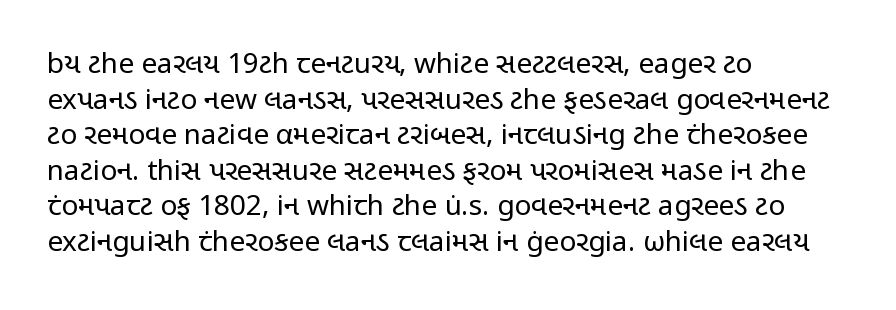
The image shows 28 px regular-weight, condensed sans-serif type, upright; set left-aligned, normal line spacing (1.27x), normal letter spacing, not underlined; low stroke contrast and a medium x-height.
